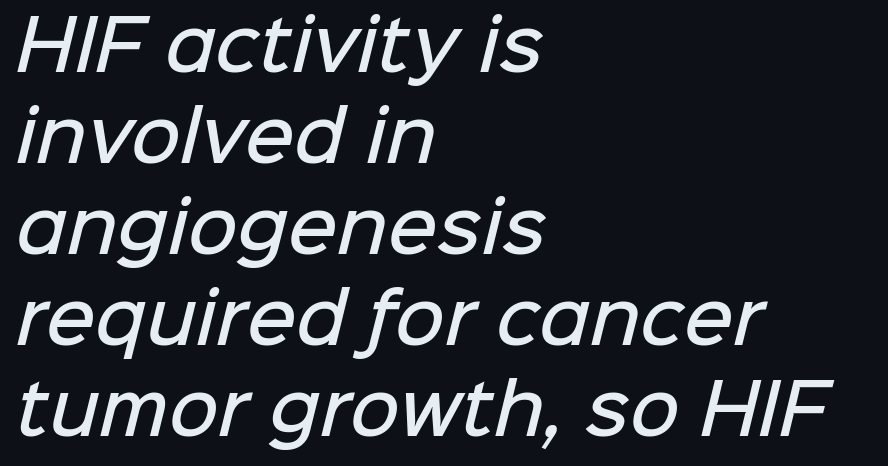
{"serif": "no", "bold": "semi", "weight": "semibold", "width": "normal", "stroke_contrast": "low", "x_height": "medium", "monospaced": "no", "underline": "no", "align": "left", "line_spacing": "normal", "line_spacing_ratio": 1.34, "letter_spacing": "normal", "letter_spacing_em": 0.0, "glyph_px": 68}
